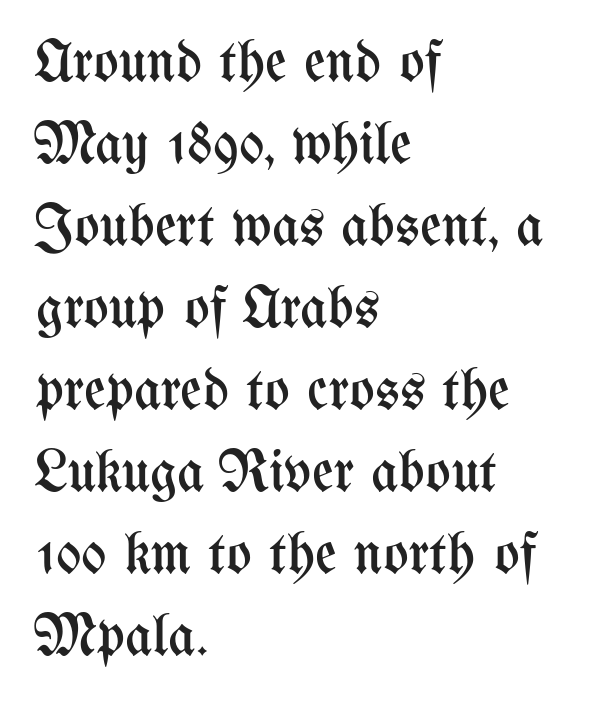
These lines sit exactly where default settings would place them. Here the glyphs are tracked normally, forming tight word shapes. Each letter keeps its own natural width here, so spacing adapts to shape. Each row of text sits above clean, open space. The font sits on the lighter half of the weight spectrum, regular included.
